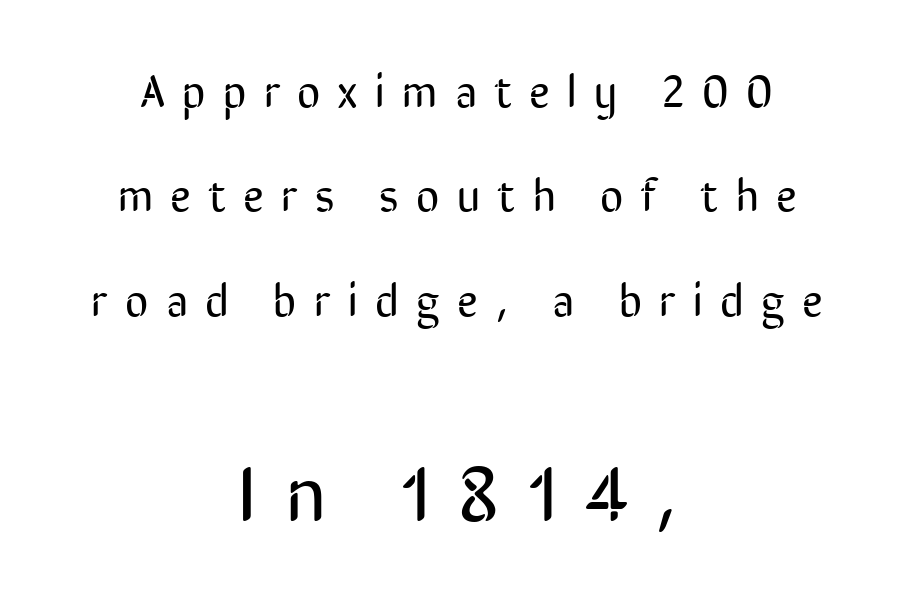
The image shows 78 px regular-weight, condensed sans-serif type, upright; set centered, loose line spacing (2.32x), unusually wide letter spacing (+0.39 em), not underlined; the second (bottom) block is 1.73x larger; low stroke contrast and a medium x-height.
